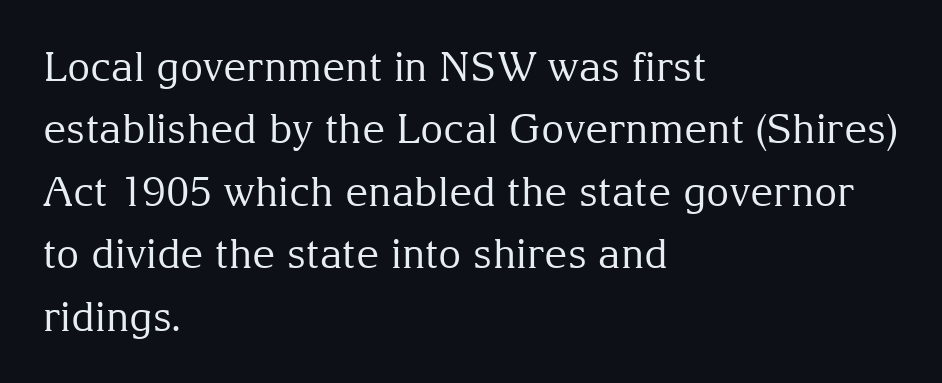
Q: Is the text bold? A: No.
Q: Is the text italic (slanted)? A: No, it is upright.
Q: Is the typeface a serif or a sans-serif typeface? A: Serif.
Q: Is the text underlined? A: No.
Q: How is the paragraph aligned? A: Left-aligned.
Q: Is the spacing between letters normal or unusually wide? A: Normal.
Q: Is the spacing between lines tight, normal or loose? A: Normal.
Q: Width (condensed, normal, or wide)? A: Normal.
Q: Stroke contrast? A: Medium.
Q: x-height? A: Medium.
Q: Monospaced? A: No.
